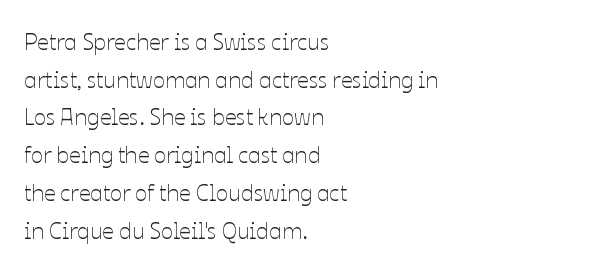
Q: Is the text bold? A: No.
Q: Is the text italic (slanted)? A: No, it is upright.
Q: Is the text underlined? A: No.
Q: How is the paragraph aligned? A: Left-aligned.
Q: Is the spacing between letters normal or unusually wide? A: Normal.
Q: Is the spacing between lines tight, normal or loose? A: Normal.
